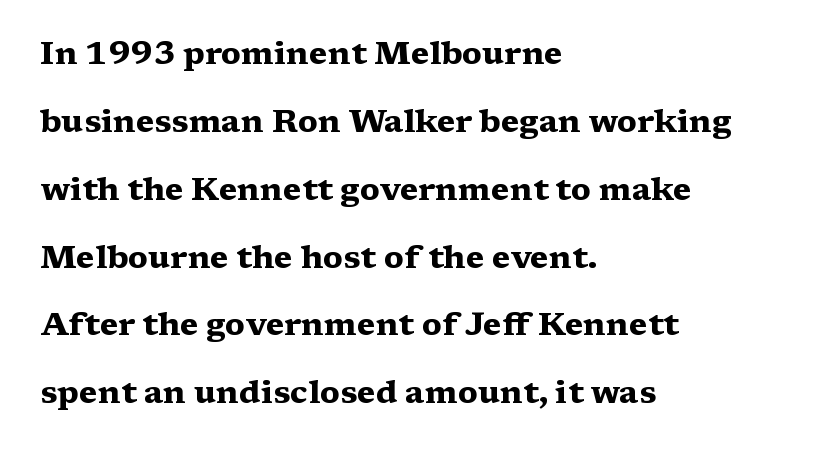
Q: Is the text bold? A: Yes.
Q: Is the text italic (slanted)? A: No, it is upright.
Q: Is the typeface a serif or a sans-serif typeface? A: Serif.
Q: Is the text underlined? A: No.
Q: How is the paragraph aligned? A: Left-aligned.
Q: Is the spacing between letters normal or unusually wide? A: Normal.
Q: Is the spacing between lines tight, normal or loose? A: Loose.
Q: Width (condensed, normal, or wide)? A: Wide.
Q: Stroke contrast? A: Medium.
Q: x-height? A: Medium.
Q: Monospaced? A: No.
